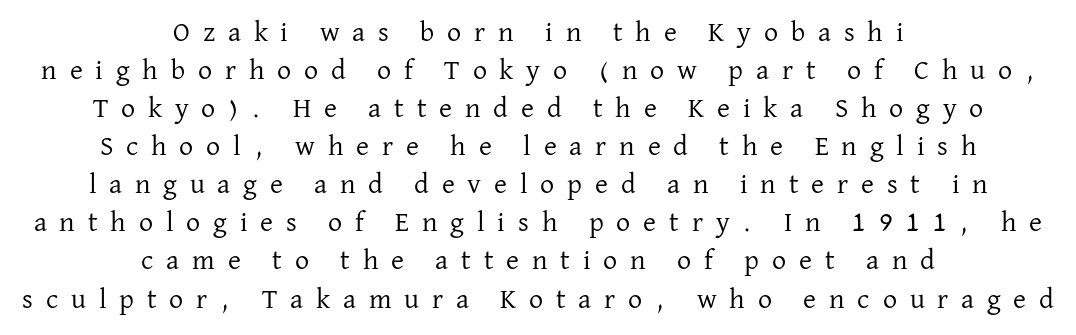
{"serif": "yes", "italic": "no", "bold": "no", "weight": "regular", "width": "normal", "stroke_contrast": "low", "x_height": "medium", "monospaced": "no", "underline": "no", "align": "center", "line_spacing": "normal", "line_spacing_ratio": 1.36, "letter_spacing": "wide", "letter_spacing_em": 0.46, "glyph_px": 28}
